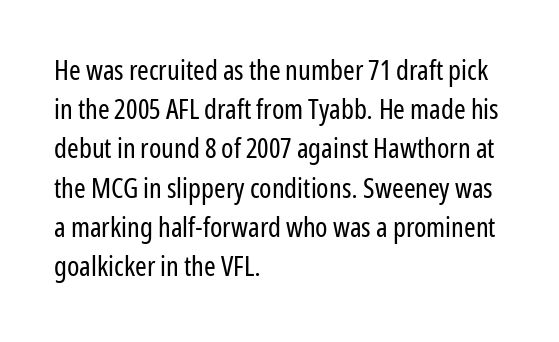
This rendering features lettering with no underline. The typeface chosen for these lines omits serifs. This sample is left-justified, so line endings fall wherever the words run out. Students, note that the glyphs here touch the page at normal intervals. Rendered with straight, roman letterforms. Vertically, the passage feels balanced, rows spaced as you'd expect.
